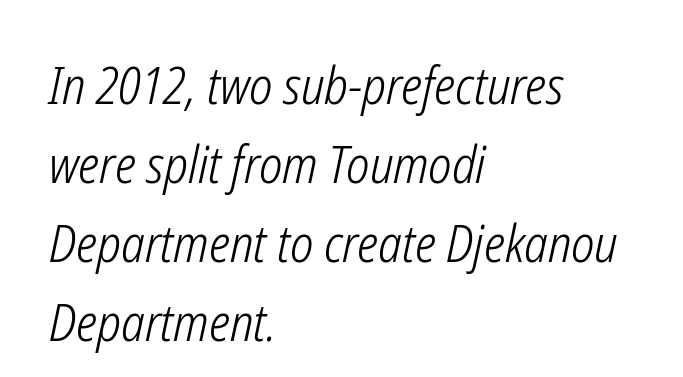
{"italic": "yes", "lean": "right", "slant_degrees": 12, "bold": "no", "weight": "light", "width": "condensed", "stroke_contrast": "low", "x_height": "medium", "monospaced": "no", "underline": "no", "align": "left", "line_spacing": "normal", "line_spacing_ratio": 1.55, "letter_spacing": "normal", "letter_spacing_em": 0.0, "glyph_px": 51}
